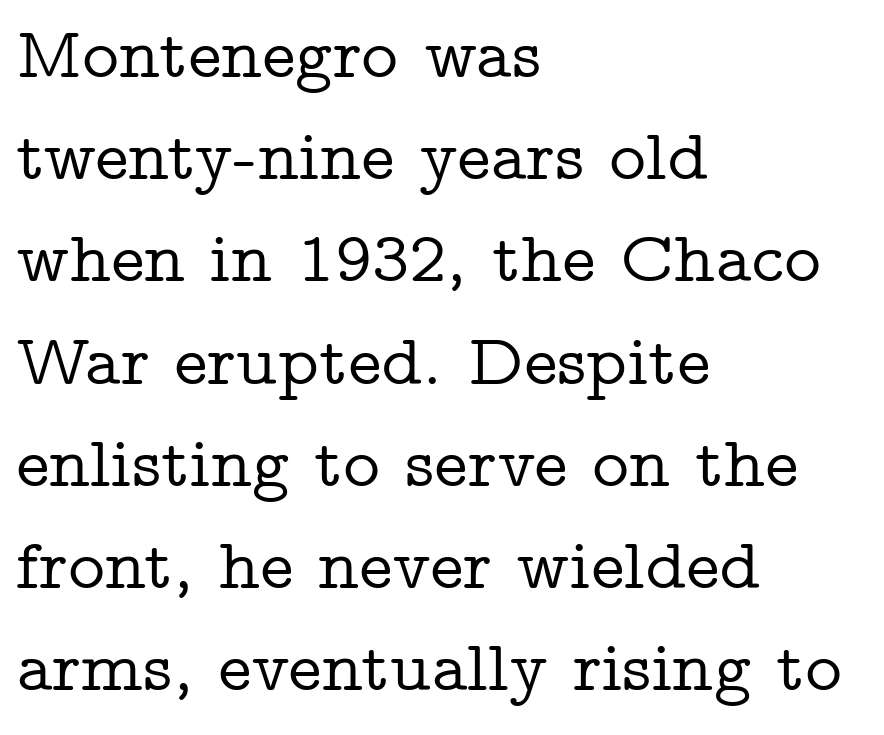
Rows of type keep a routine distance in the vertical direction. Glance below the letters and you will spot only blank space. Nobody touched the tracking dial on this one. When letters stand straight like this, we call the style roman or upright. Looks like regular typesetting: each glyph gets only the width it needs. The font family rendered here belongs to the serif group.
